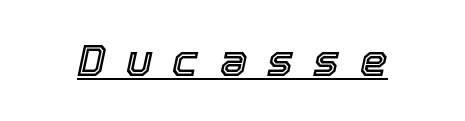
Q: Is the text italic (slanted)? A: Yes, it leans right by about 12 degrees.
Q: Is the text underlined? A: Yes.
Q: Is the spacing between letters normal or unusually wide? A: Unusually wide.
Q: Width (condensed, normal, or wide)? A: Normal.
Q: x-height? A: Medium.
Q: Monospaced? A: No.
